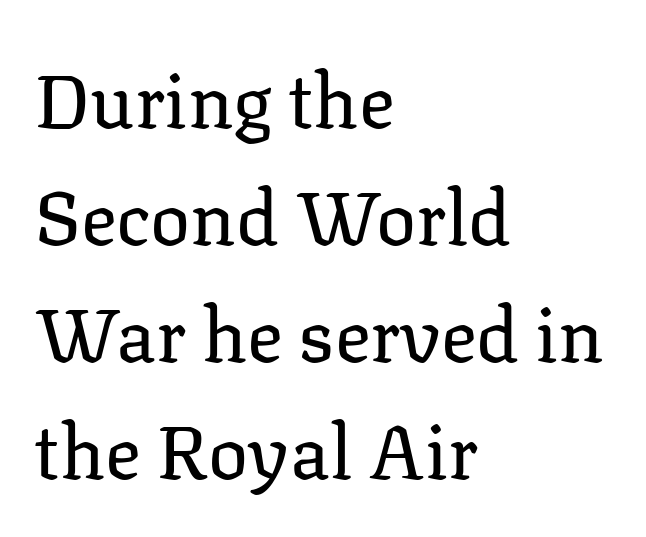
This is the regular roman posture of the typeface. Are there feet on the stems? There are — it's a serif. Honestly, the row spacing looks completely unremarkable. Stroke mass is kept to a normal reading level or below.
